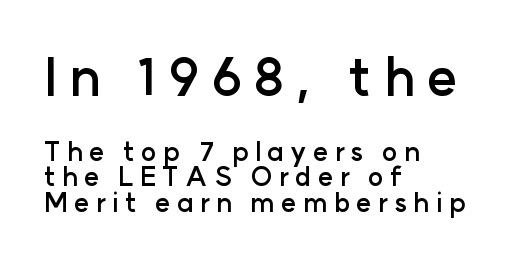
{"serif": "no", "italic": "no", "bold": "yes", "weight": "semibold", "width": "normal", "stroke_contrast": "low", "x_height": "medium", "monospaced": "no", "underline": "no", "align": "left", "line_spacing": "tight", "line_spacing_ratio": 0.98, "letter_spacing": "wide", "letter_spacing_em": 0.24, "larger_block": "first", "size_ratio": 1.96, "glyph_px": 51}
